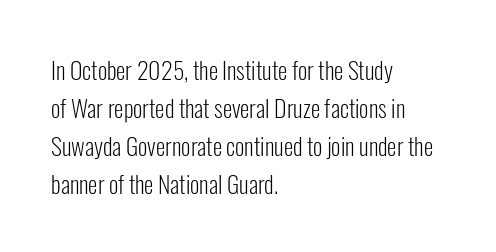
Q: Is the text bold? A: No.
Q: Is the text italic (slanted)? A: No, it is upright.
Q: Is the text underlined? A: No.
Q: How is the paragraph aligned? A: Left-aligned.
Q: Is the spacing between letters normal or unusually wide? A: Normal.
Q: Is the spacing between lines tight, normal or loose? A: Normal.
